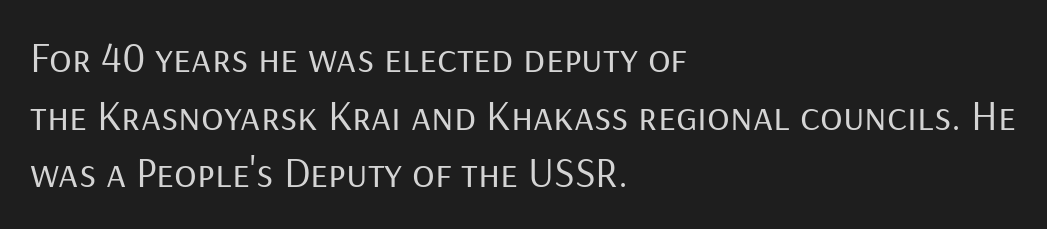
{"serif": "no", "italic": "no", "bold": "no", "weight": "regular", "width": "normal", "stroke_contrast": "low", "x_height": "medium", "monospaced": "no", "underline": "no", "align": "left", "line_spacing": "normal", "line_spacing_ratio": 1.37, "letter_spacing": "normal", "letter_spacing_em": 0.0, "glyph_px": 42}
